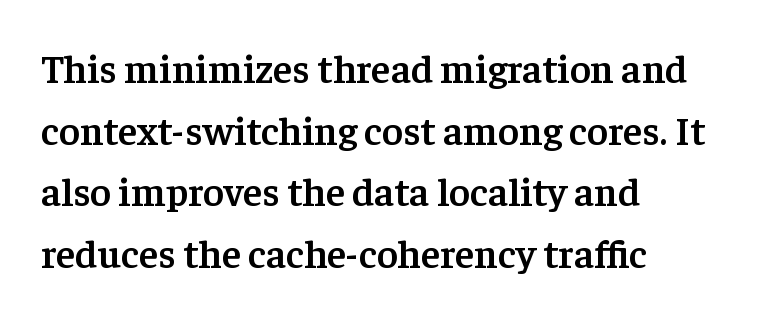
Letter spacing: default. Casual observation: everything's shoved over to the left. A typesetter would call this proportional, since set widths differ per character. Letters rest on an invisible, unmarked baseline.
